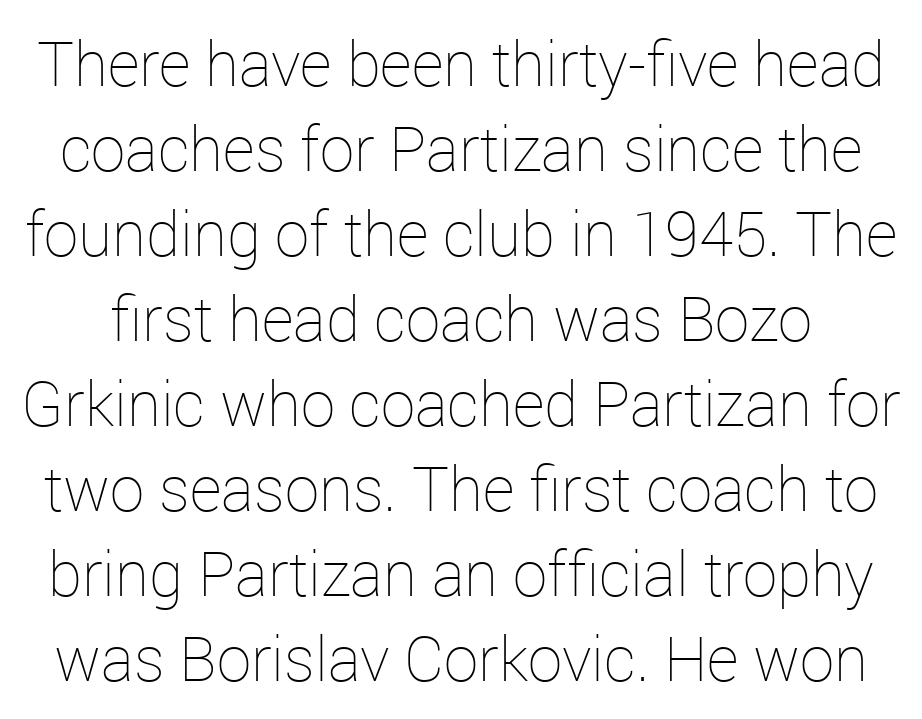
Think of a printed novel: that variable character pitch is what you see here. Line spacing here is normal. The strokes carry an ordinary text weight at most. Decoration check: the copy has no underline. Does extra space separate the letters? No, they use regular spacing.
